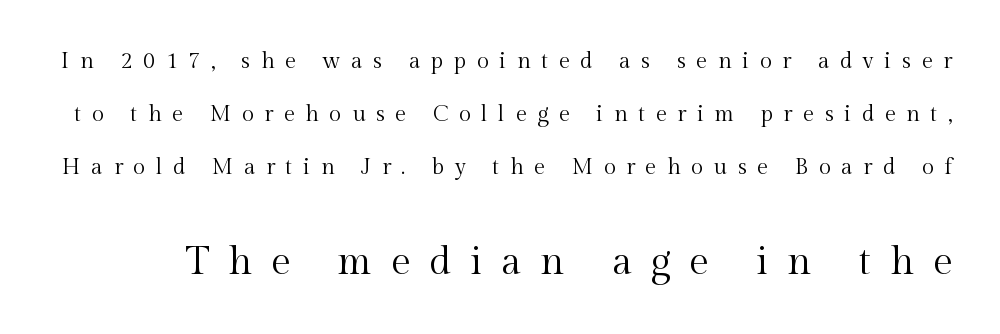
Q: Is the text bold? A: No.
Q: Is the text italic (slanted)? A: No, it is upright.
Q: Is the typeface a serif or a sans-serif typeface? A: Serif.
Q: Is the text underlined? A: No.
Q: Is the spacing between letters normal or unusually wide? A: Unusually wide.
Q: Is the spacing between lines tight, normal or loose? A: Loose.
Q: Which block of text is set in a larger size, the first (top) or the second (bottom)? A: The second (bottom) one.
Q: Width (condensed, normal, or wide)? A: Normal.
Q: x-height? A: Medium.
Q: Monospaced? A: No.
